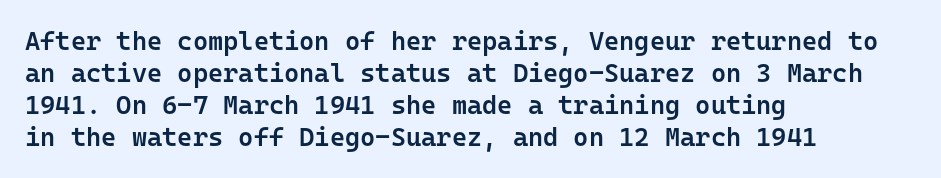
Q: Is the text bold? A: Semi-bold.
Q: Is the text italic (slanted)? A: No, it is upright.
Q: Is the text underlined? A: No.
Q: How is the paragraph aligned? A: Left-aligned.
Q: Is the spacing between letters normal or unusually wide? A: Normal.
